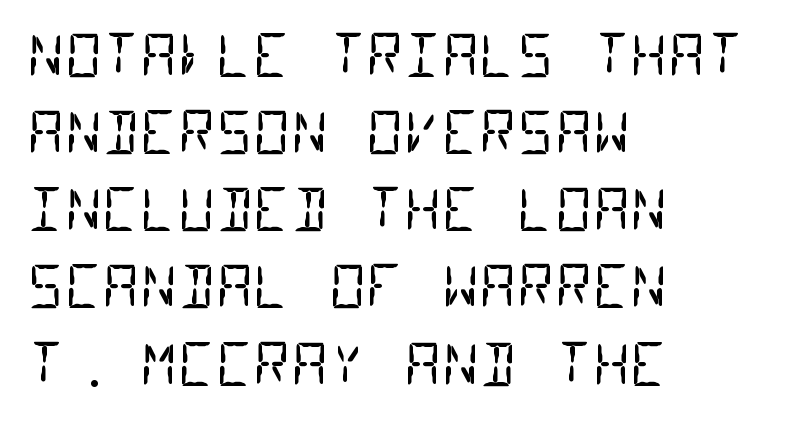
The image shows 58 px regular-weight, condensed sans-serif type, monospaced; set left-aligned, normal line spacing (1.33x), normal letter spacing, not underlined; low stroke contrast and a large x-height.
